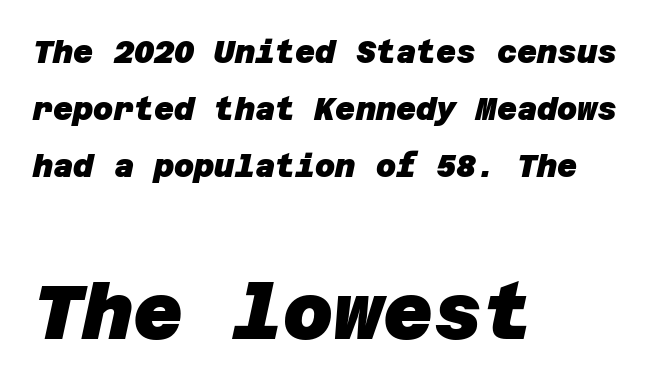
The image shows 77 px heavy sans-serif type; set left-aligned, line spacing 1.84x, normal letter spacing, not underlined; the second (bottom) block is 2.48x larger; low stroke contrast and a large x-height.
